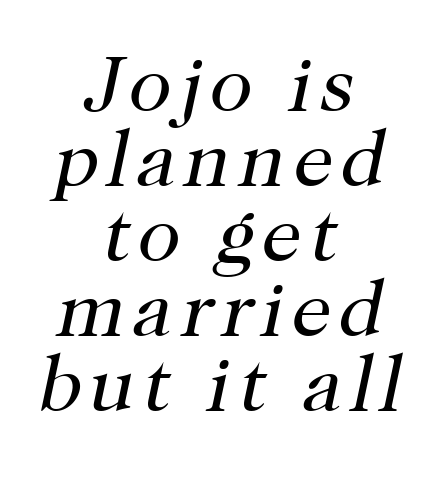
These glyphs show unthickened strokes, regular width or finer. Just letters on the line, the space beneath them empty. The designer dialed line spacing down below the default. Here the designer chose a conventional face with non-uniform glyph widths. The text carries the slant typical of an italic or oblique font.
